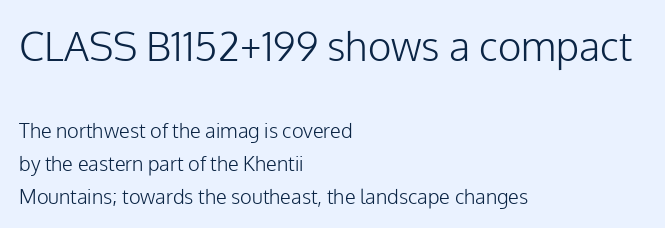
Q: Is the text bold? A: No.
Q: Is the text italic (slanted)? A: No, it is upright.
Q: Is the typeface a serif or a sans-serif typeface? A: Sans-serif.
Q: Is the text underlined? A: No.
Q: How is the paragraph aligned? A: Left-aligned.
Q: Is the spacing between letters normal or unusually wide? A: Normal.
Q: Is the spacing between lines tight, normal or loose? A: Normal.
Q: Which block of text is set in a larger size, the first (top) or the second (bottom)? A: The first (top) one.
Q: Width (condensed, normal, or wide)? A: Normal.
Q: Stroke contrast? A: Low.
Q: x-height? A: Medium.
Q: Monospaced? A: No.
